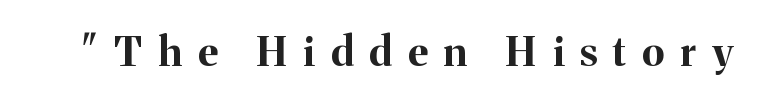
Q: Is the text bold? A: Yes.
Q: Is the text italic (slanted)? A: No, it is upright.
Q: Is the typeface a serif or a sans-serif typeface? A: Serif.
Q: Is the text underlined? A: No.
Q: Is the spacing between letters normal or unusually wide? A: Unusually wide.
Q: Width (condensed, normal, or wide)? A: Normal.
Q: Stroke contrast? A: Medium.
Q: x-height? A: Medium.
Q: Monospaced? A: No.
